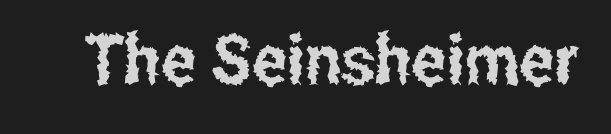
Q: Is the text italic (slanted)? A: No, it is upright.
Q: Is the typeface a serif or a sans-serif typeface? A: Sans-serif.
Q: Is the text underlined? A: No.
Q: Is the spacing between letters normal or unusually wide? A: Normal.
Q: Width (condensed, normal, or wide)? A: Condensed.
Q: Stroke contrast? A: Low.
Q: x-height? A: Medium.
Q: Monospaced? A: No.
